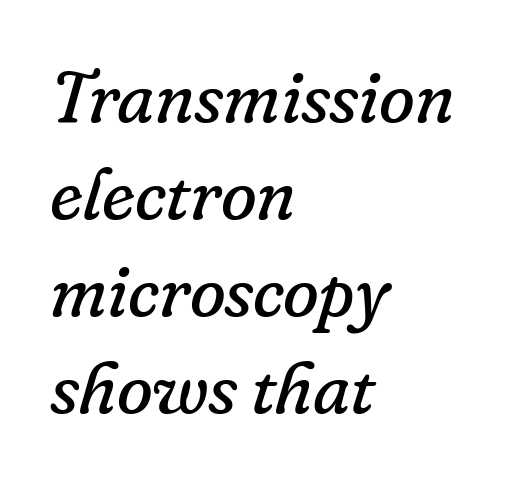
Q: Is the text bold? A: No.
Q: Is the text italic (slanted)? A: Yes, it leans right by about 16 degrees.
Q: Is the typeface a serif or a sans-serif typeface? A: Serif.
Q: Is the text underlined? A: No.
Q: How is the paragraph aligned? A: Left-aligned.
Q: Is the spacing between letters normal or unusually wide? A: Normal.
Q: Is the spacing between lines tight, normal or loose? A: Normal.
Q: Width (condensed, normal, or wide)? A: Normal.
Q: Stroke contrast? A: Low.
Q: x-height? A: Small.
Q: Monospaced? A: No.
